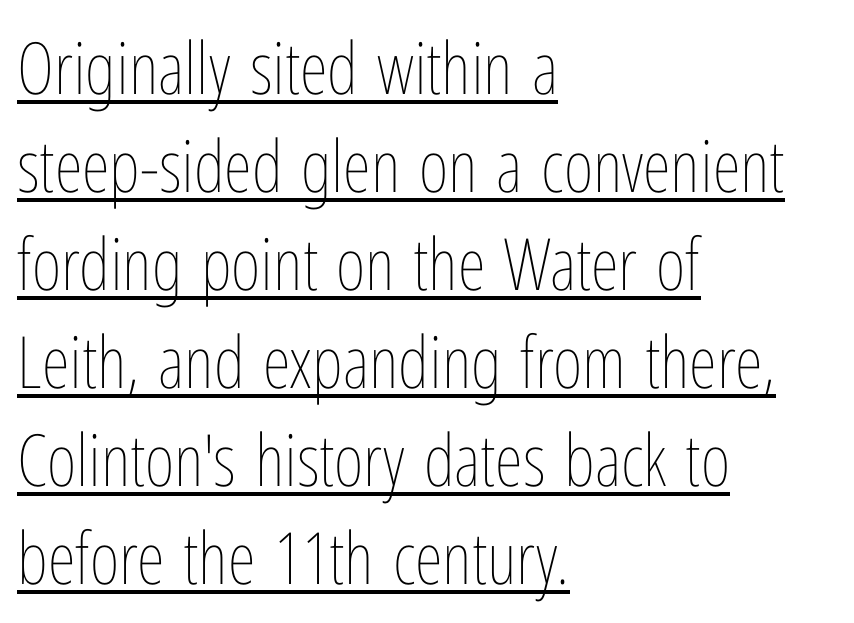
{"italic": "no", "bold": "no", "weight": "thin", "width": "condensed", "stroke_contrast": "low", "x_height": "medium", "monospaced": "no", "underline": "yes", "align": "left", "line_spacing": "normal", "line_spacing_ratio": 1.36, "letter_spacing": "normal", "letter_spacing_em": 0.0, "glyph_px": 72}
